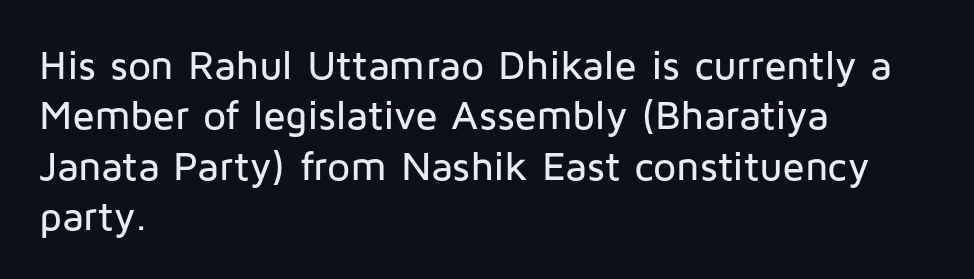
What stands out about the letter spacing? Nothing — it is the standard amount. Every stem runs plumb, perpendicular to the baseline. Do the characters align in a grid? No, the font is proportional. Font category for this specimen: sans-serif. Decoration check: the copy has no underline.
